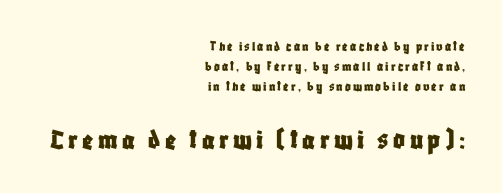
{"serif": "no", "italic": "no", "width": "condensed", "stroke_contrast": "low", "x_height": "large", "monospaced": "no", "underline": "no", "align": "right", "line_spacing": "normal", "line_spacing_ratio": 1.44, "larger_block": "second", "size_ratio": 2.07, "glyph_px": 29}
